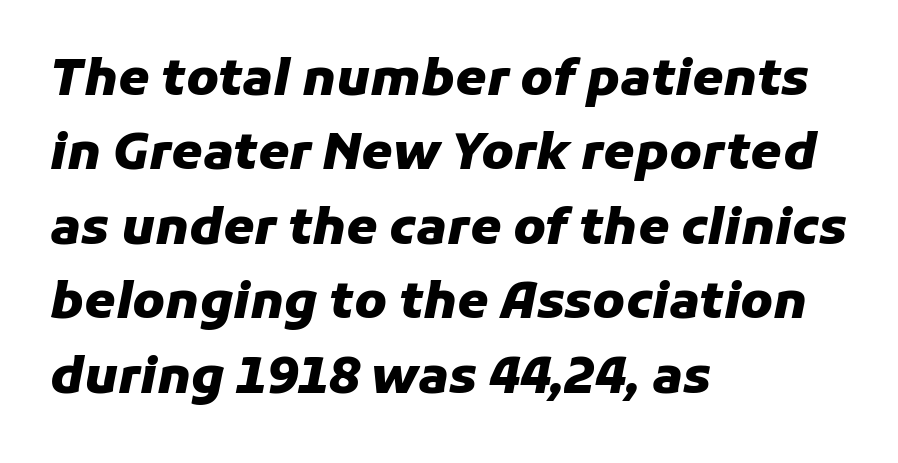
The image shows 50 px heavy type, italic (leaning right); set left-aligned, normal line spacing (1.49x), normal letter spacing, not underlined; low stroke contrast and a medium x-height.
